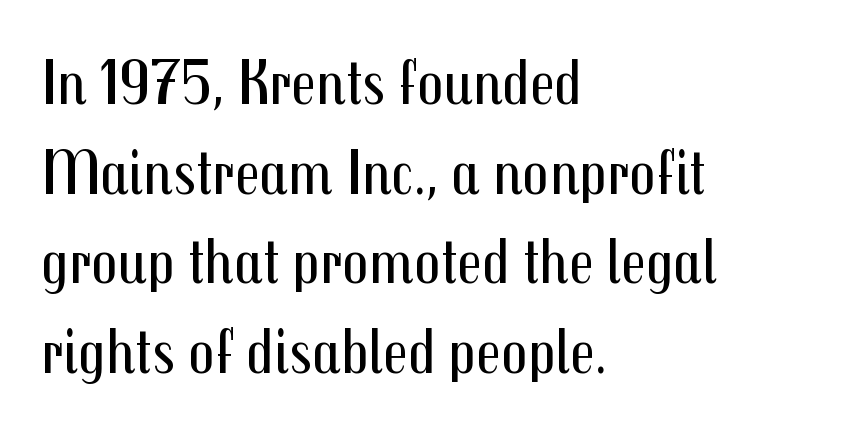
Q: Is the text bold? A: No.
Q: Is the text italic (slanted)? A: No, it is upright.
Q: Is the typeface a serif or a sans-serif typeface? A: Sans-serif.
Q: Is the text underlined? A: No.
Q: How is the paragraph aligned? A: Left-aligned.
Q: Is the spacing between letters normal or unusually wide? A: Normal.
Q: Is the spacing between lines tight, normal or loose? A: Normal.
Q: Width (condensed, normal, or wide)? A: Condensed.
Q: Stroke contrast? A: Medium.
Q: x-height? A: Medium.
Q: Monospaced? A: No.
